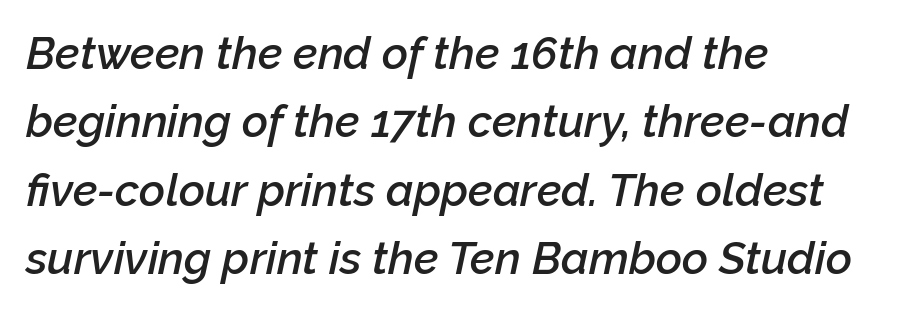
It's the slanting kind of type. Regular leading. All the whitespace from short lines collects on the right. Each letter keeps its own natural width here, so spacing adapts to shape. Inter-character spacing is left at the font's built-in metrics. The glyphs have the mass of a demibold cut, below bold.
